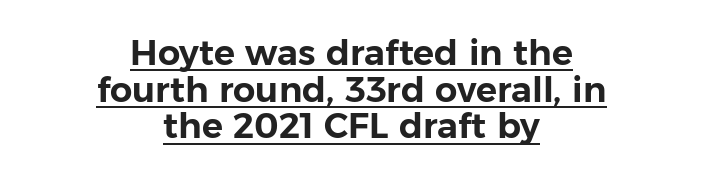
Q: Is the text italic (slanted)? A: No, it is upright.
Q: Is the typeface a serif or a sans-serif typeface? A: Sans-serif.
Q: Is the text underlined? A: Yes.
Q: How is the paragraph aligned? A: Centered.
Q: Is the spacing between letters normal or unusually wide? A: Normal.
Q: Is the spacing between lines tight, normal or loose? A: Tight.
Q: Width (condensed, normal, or wide)? A: Normal.
Q: Stroke contrast? A: Low.
Q: x-height? A: Medium.
Q: Monospaced? A: No.
